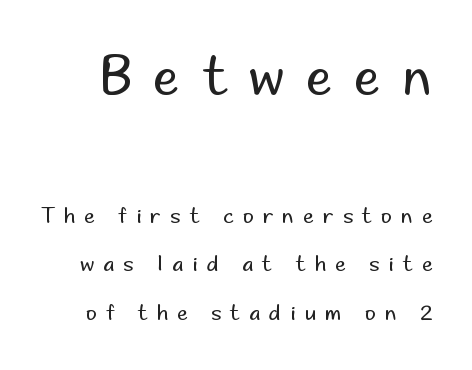
The image shows 52 px regular-weight sans-serif type, upright; set loose line spacing (2.3x), unusually wide letter spacing (+0.44 em), not underlined; the first (top) block is 2.48x larger; low stroke contrast and a small x-height.
